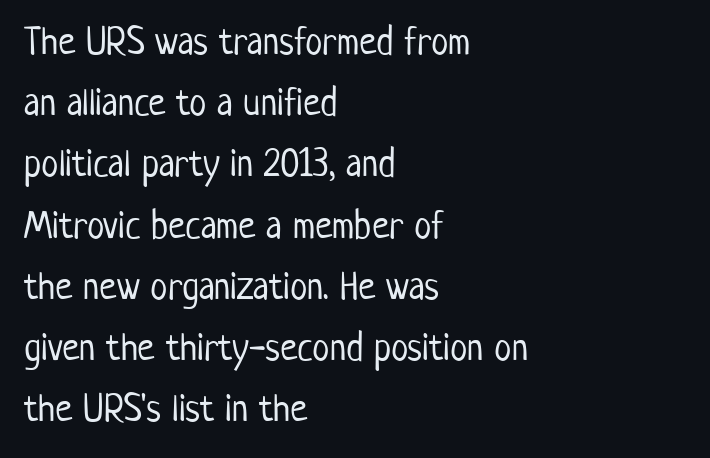
{"serif": "no", "italic": "no", "bold": "no", "weight": "light", "width": "condensed", "stroke_contrast": "low", "x_height": "medium", "monospaced": "no", "underline": "no", "align": "left", "line_spacing": "normal", "line_spacing_ratio": 1.57, "letter_spacing": "normal", "letter_spacing_em": 0.0, "glyph_px": 39}
